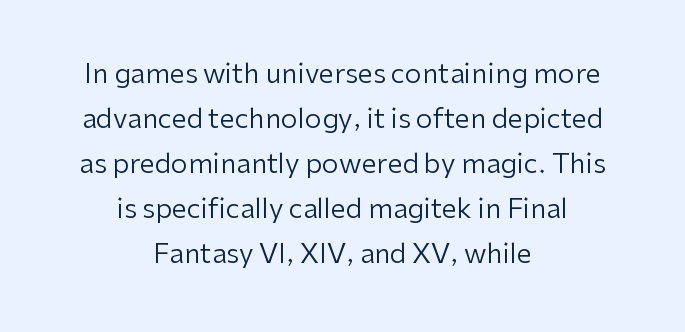
Q: Is the text bold? A: No.
Q: Is the text italic (slanted)? A: No, it is upright.
Q: Is the text underlined? A: No.
Q: How is the paragraph aligned? A: Centered.
Q: Is the spacing between letters normal or unusually wide? A: Normal.
Q: Is the spacing between lines tight, normal or loose? A: Normal.
